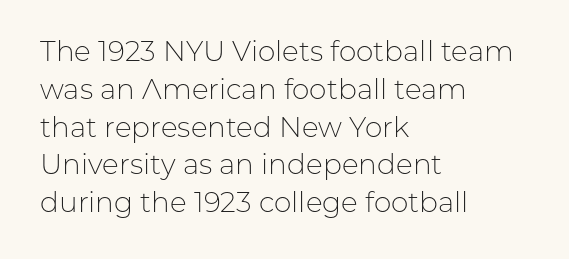
The image shows 28 px light sans-serif type, upright; set left-aligned, normal line spacing (1.35x), normal letter spacing, not underlined; low stroke contrast and a medium x-height.
